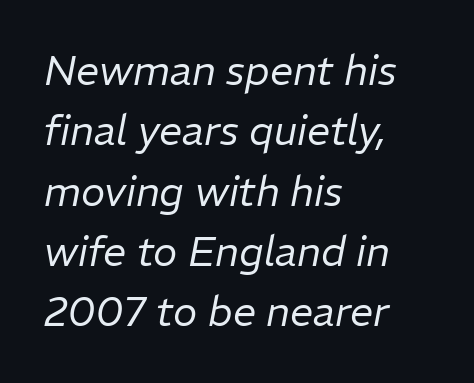
Q: Is the text bold? A: No.
Q: Is the text italic (slanted)? A: Yes, it leans right by about 11 degrees.
Q: Is the text underlined? A: No.
Q: How is the paragraph aligned? A: Left-aligned.
Q: Is the spacing between letters normal or unusually wide? A: Normal.
Q: Is the spacing between lines tight, normal or loose? A: Normal.
Q: Width (condensed, normal, or wide)? A: Normal.
Q: Stroke contrast? A: Low.
Q: x-height? A: Medium.
Q: Monospaced? A: No.
